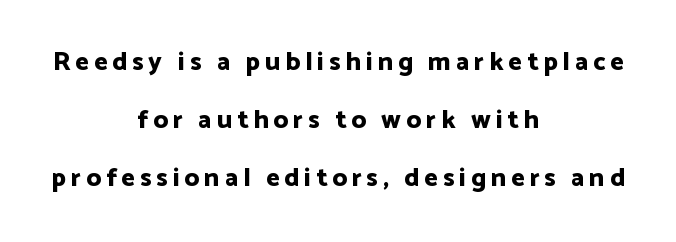
{"italic": "no", "bold": "yes", "underline": "no", "align": "center", "line_spacing": "loose", "line_spacing_ratio": 2.23, "glyph_px": 26}
